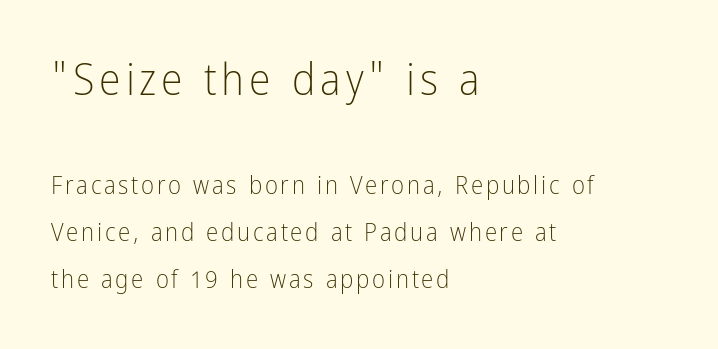
The image shows 44 px light, condensed sans-serif type, upright; set left-aligned, line spacing 1.88x, not underlined; the first (top) block is 1.76x larger; low stroke contrast and a medium x-height.
